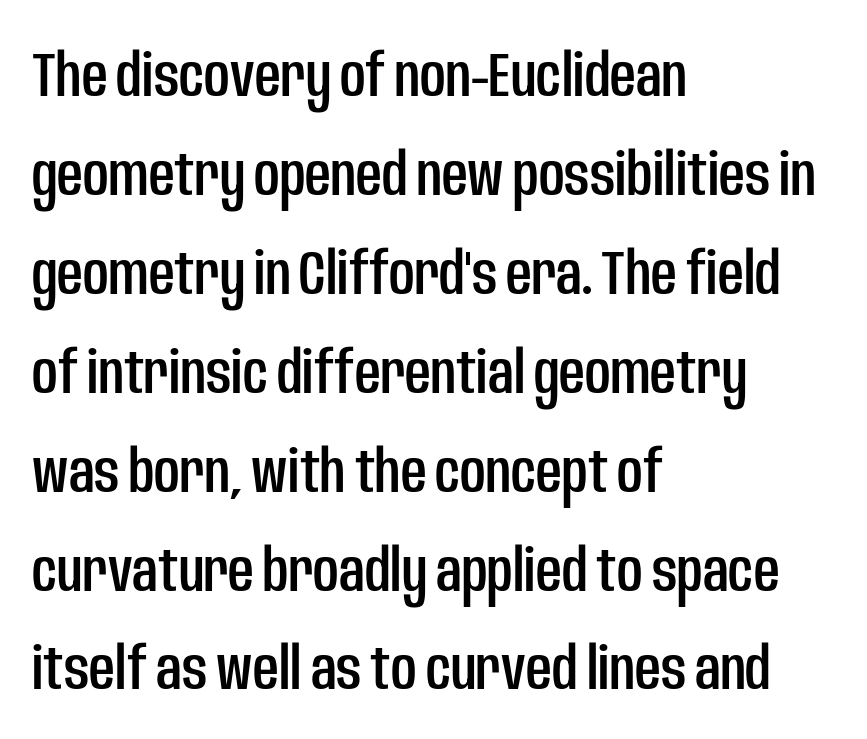
{"serif": "no", "italic": "no", "width": "condensed", "stroke_contrast": "low", "x_height": "large", "monospaced": "no", "underline": "no", "align": "left", "line_spacing": "normal", "line_spacing_ratio": 1.57, "letter_spacing": "normal", "letter_spacing_em": 0.0, "glyph_px": 63}
